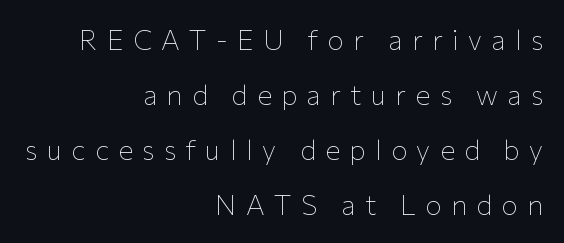
The image shows 28 px thin sans-serif type, upright; set right-aligned, loose line spacing (1.97x), unusually wide letter spacing (+0.33 em), not underlined; low stroke contrast and a medium x-height.
